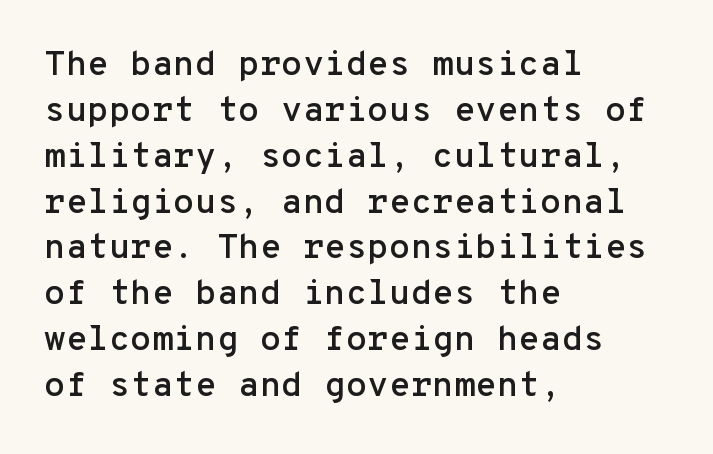
Q: Is the text italic (slanted)? A: No, it is upright.
Q: Is the typeface a serif or a sans-serif typeface? A: Sans-serif.
Q: Is the text underlined? A: No.
Q: How is the paragraph aligned? A: Left-aligned.
Q: Is the spacing between letters normal or unusually wide? A: Normal.
Q: Is the spacing between lines tight, normal or loose? A: Normal.
Q: Width (condensed, normal, or wide)? A: Normal.
Q: Stroke contrast? A: Low.
Q: x-height? A: Medium.
Q: Monospaced? A: Yes.
